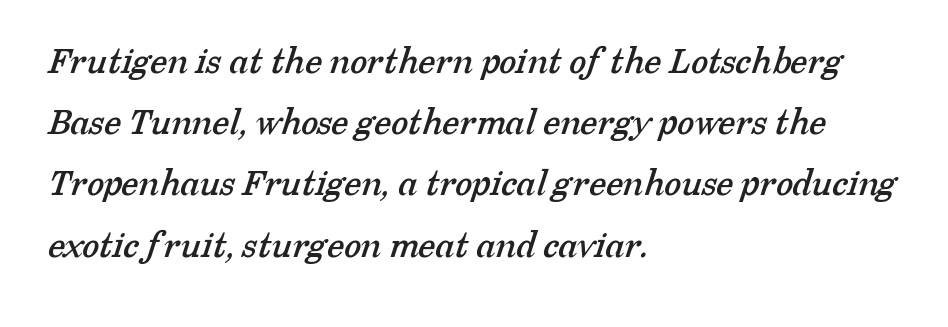
Q: Is the typeface a serif or a sans-serif typeface? A: Serif.
Q: Is the text underlined? A: No.
Q: How is the paragraph aligned? A: Left-aligned.
Q: Is the spacing between letters normal or unusually wide? A: Normal.
Q: Is the spacing between lines tight, normal or loose? A: Normal.
Q: Width (condensed, normal, or wide)? A: Normal.
Q: Stroke contrast? A: Low.
Q: x-height? A: Medium.
Q: Monospaced? A: No.
